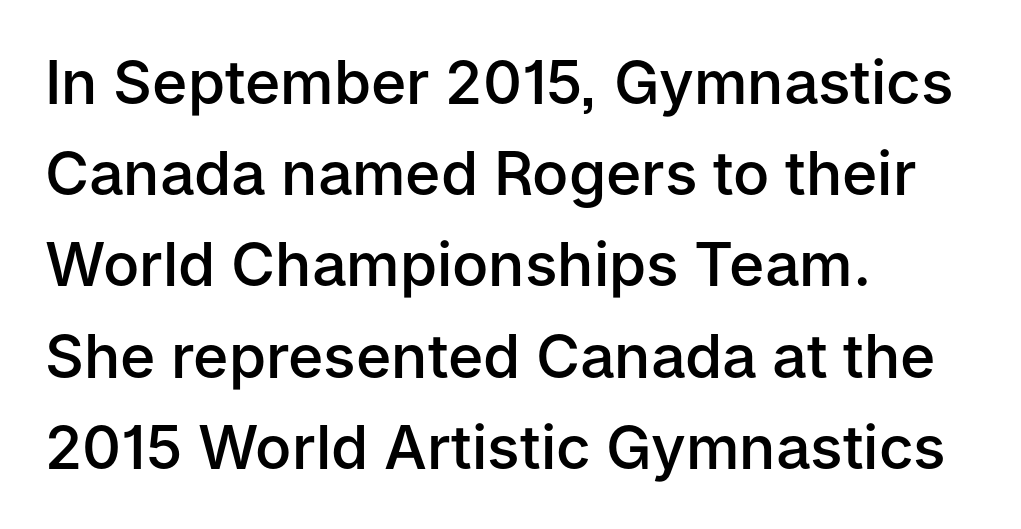
The letters stand upright; this is a roman face. The space between consecutive lines is moderate. Spacing between characters is what you'd get straight out of the box. The words here are not underlined. Is this a fixed-width face? No — the glyphs have proportional, varying widths. The type family on display is of the sans-serif kind.
